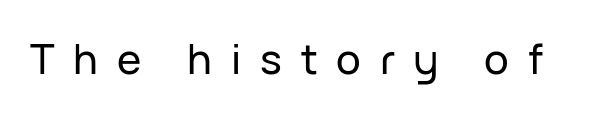
{"serif": "no", "italic": "no", "width": "normal", "stroke_contrast": "low", "x_height": "medium", "monospaced": "no", "underline": "no", "letter_spacing": "wide", "letter_spacing_em": 0.46, "glyph_px": 41}
